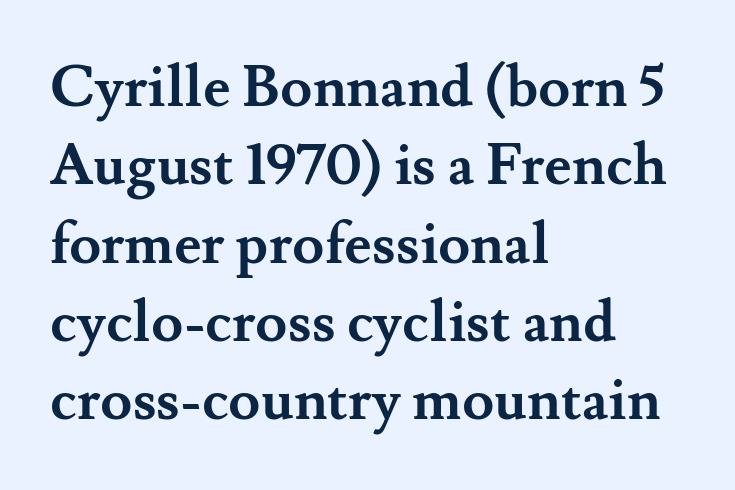
Q: Is the text bold? A: Yes.
Q: Is the text italic (slanted)? A: No, it is upright.
Q: Is the typeface a serif or a sans-serif typeface? A: Serif.
Q: Is the text underlined? A: No.
Q: How is the paragraph aligned? A: Left-aligned.
Q: Is the spacing between letters normal or unusually wide? A: Normal.
Q: Is the spacing between lines tight, normal or loose? A: Normal.
Q: Width (condensed, normal, or wide)? A: Normal.
Q: Stroke contrast? A: Medium.
Q: x-height? A: Small.
Q: Monospaced? A: No.
